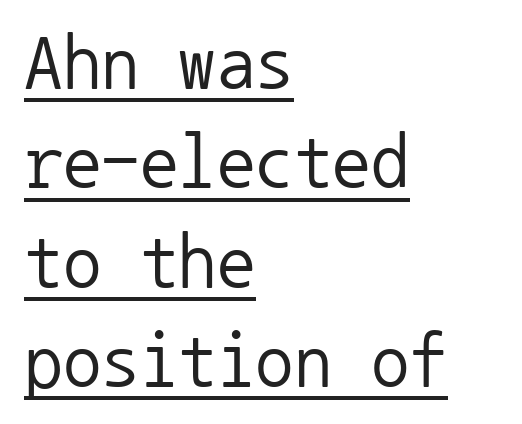
{"serif": "no", "italic": "no", "bold": "no", "weight": "regular", "width": "normal", "stroke_contrast": "low", "x_height": "medium", "monospaced": "yes", "underline": "yes", "align": "left", "line_spacing": "normal", "line_spacing_ratio": 1.29, "letter_spacing": "normal", "letter_spacing_em": 0.0, "glyph_px": 77}
